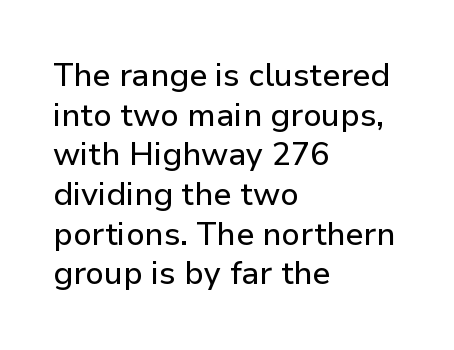
The image shows 32 px sans-serif type, upright; set left-aligned, line spacing 1.24x, normal letter spacing, not underlined; low stroke contrast and a medium x-height.
